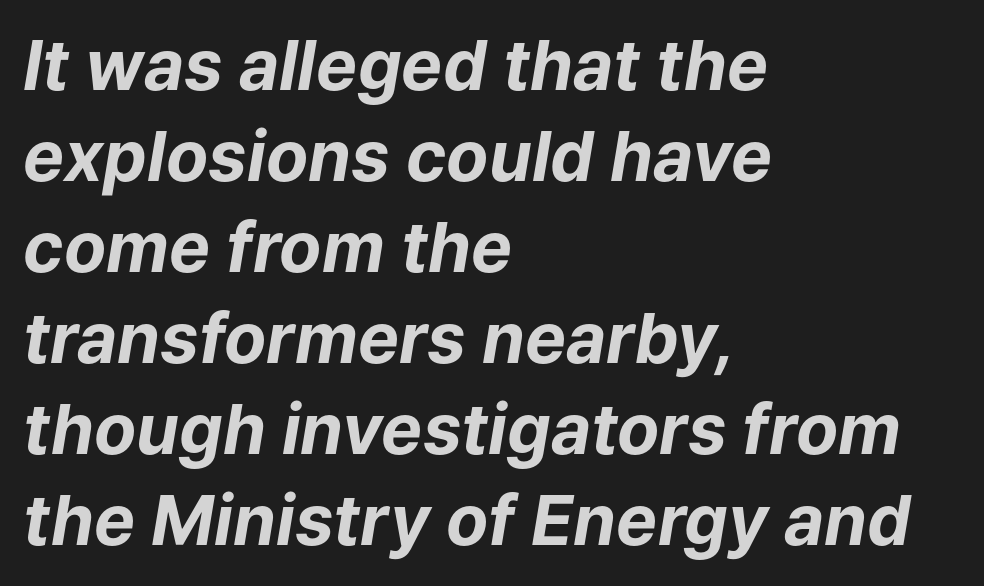
The image shows 69 px bold type, italic (leaning right); set left-aligned, normal line spacing (1.32x), normal letter spacing, not underlined; low stroke contrast and a medium x-height.
